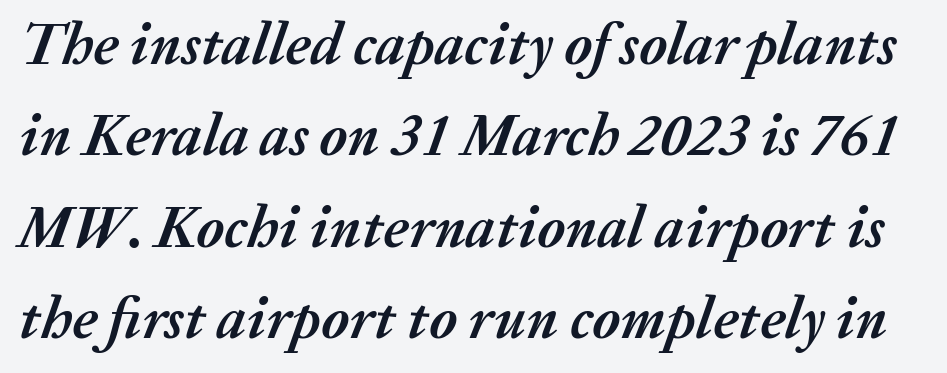
In terms of posture, this sample is oblique. This is heavy type, rendered in bold. What's the leading like? Ordinary, nothing unusual. You could not count columns in this text — the font is proportionally spaced. How are the letters spaced? Ordinarily, with no added tracking. Underline: absent.
